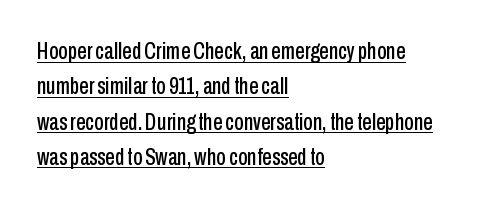
{"italic": "no", "underline": "yes", "align": "left", "line_spacing": "normal", "line_spacing_ratio": 1.47, "letter_spacing": "normal", "letter_spacing_em": 0.0, "glyph_px": 24}
